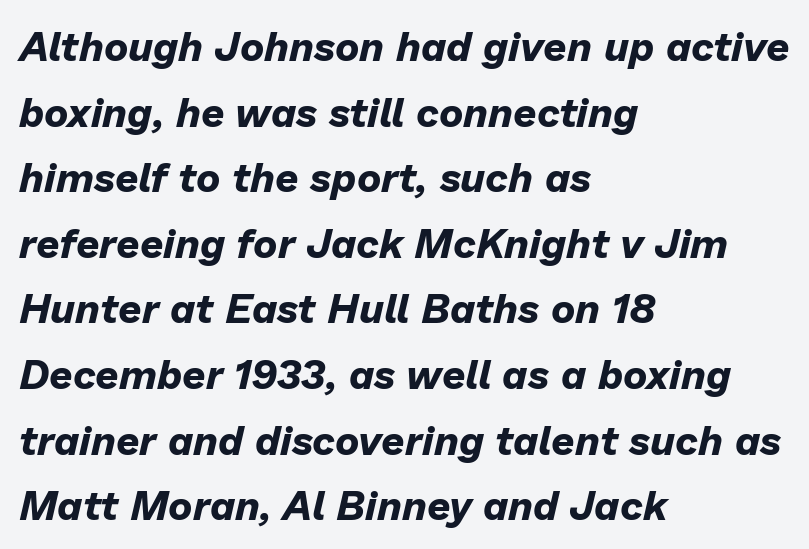
The image shows 41 px bold type, italic (leaning right); set left-aligned, normal line spacing (1.6x), normal letter spacing, not underlined; low stroke contrast and a medium x-height.
